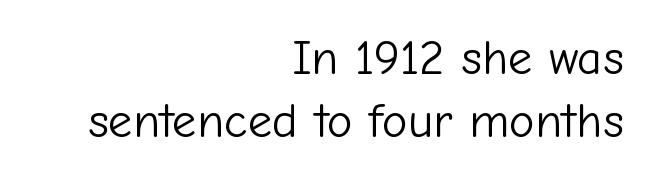
The image shows 49 px light sans-serif type, upright; set right-aligned, normal line spacing (1.29x), normal letter spacing, not underlined; low stroke contrast and a medium x-height.
